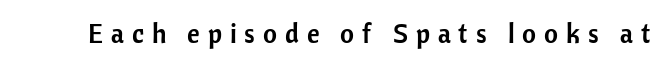
The image shows 27 px text type, upright; set unusually wide letter spacing (+0.29 em), not underlined.
